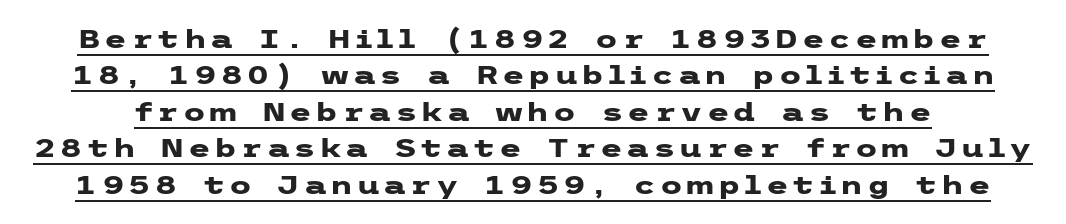
{"italic": "no", "bold": "yes", "underline": "yes", "line_spacing": "normal", "line_spacing_ratio": 1.4, "glyph_px": 26}
